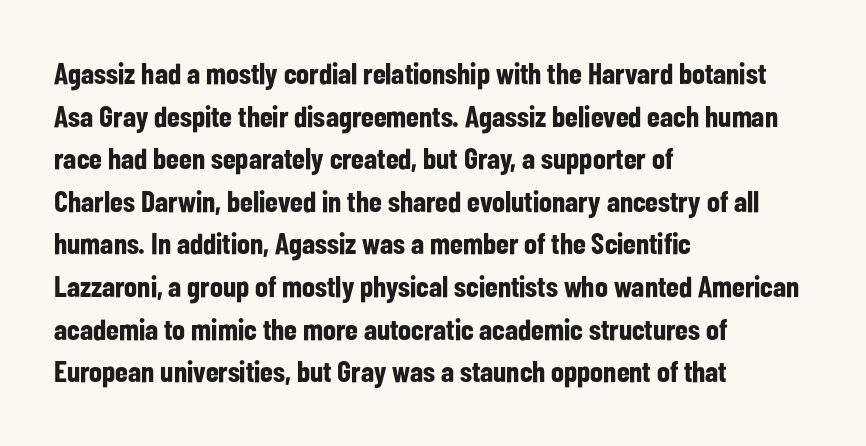
{"serif": "no", "italic": "no", "bold": "yes", "weight": "bold", "width": "condensed", "stroke_contrast": "low", "x_height": "medium", "monospaced": "no", "underline": "no", "align": "left", "line_spacing": "normal", "line_spacing_ratio": 1.42, "letter_spacing": "normal", "letter_spacing_em": 0.0, "glyph_px": 30}
